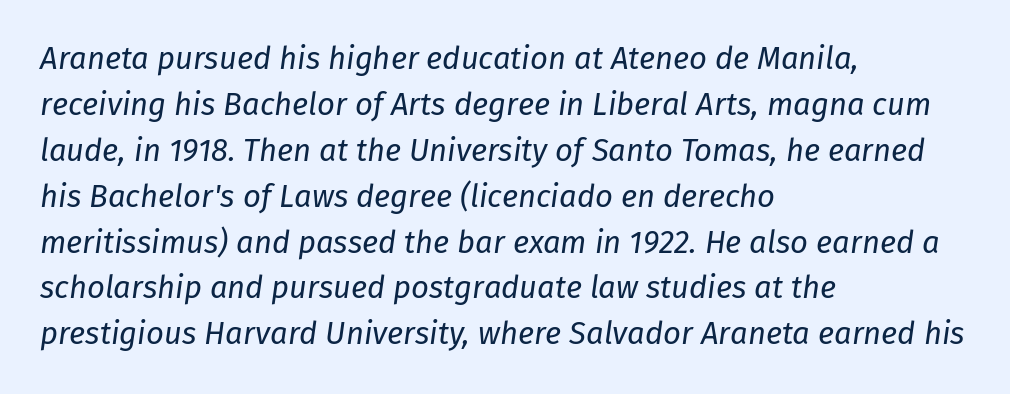
{"italic": "yes", "lean": "right", "slant_degrees": 8, "bold": "no", "weight": "regular", "width": "normal", "stroke_contrast": "low", "x_height": "medium", "monospaced": "no", "underline": "no", "align": "left", "line_spacing": "normal", "line_spacing_ratio": 1.48, "letter_spacing": "normal", "letter_spacing_em": 0.0, "glyph_px": 31}
